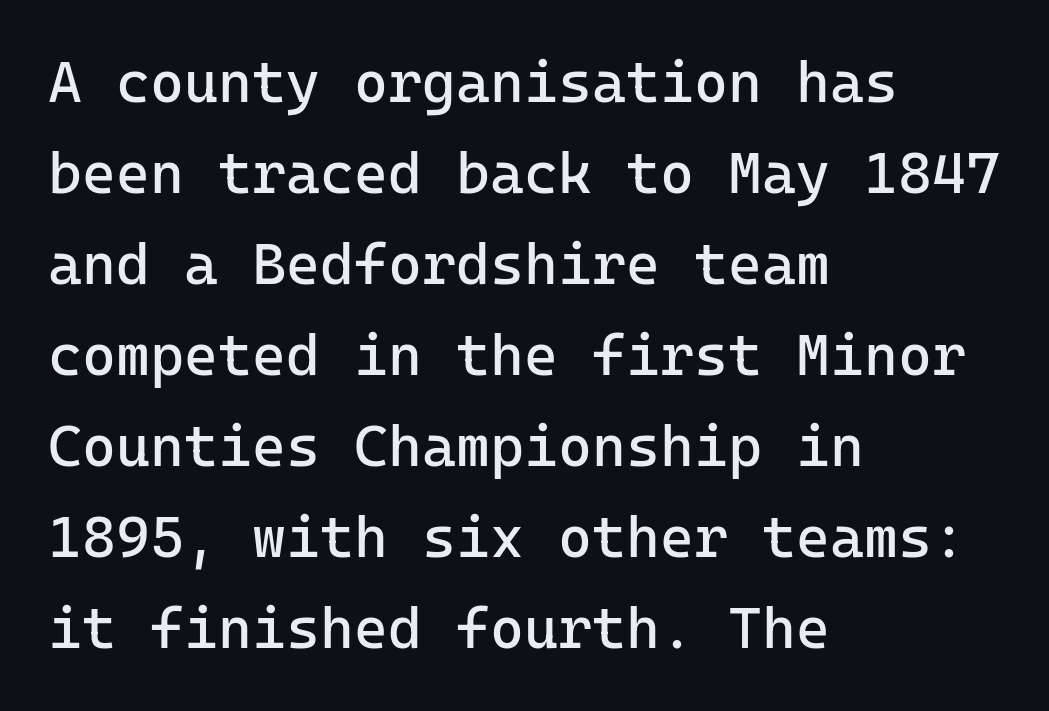
{"serif": "no", "italic": "no", "bold": "no", "weight": "regular", "width": "normal", "stroke_contrast": "low", "x_height": "medium", "monospaced": "yes", "underline": "no", "align": "left", "line_spacing": "normal", "line_spacing_ratio": 1.57, "letter_spacing": "normal", "letter_spacing_em": 0.0, "glyph_px": 58}
